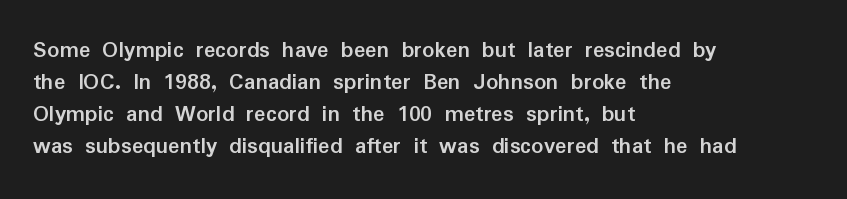
Heavy-handed strokes throughout: this text is bold. Ordinary non-slanted type is in use. The text block is weighted toward the left margin, trailing off unevenly rightward. Students, observe: this is what conventionally led text looks like. Students, note that the glyphs here touch the page at normal intervals. The words here are not underlined.
